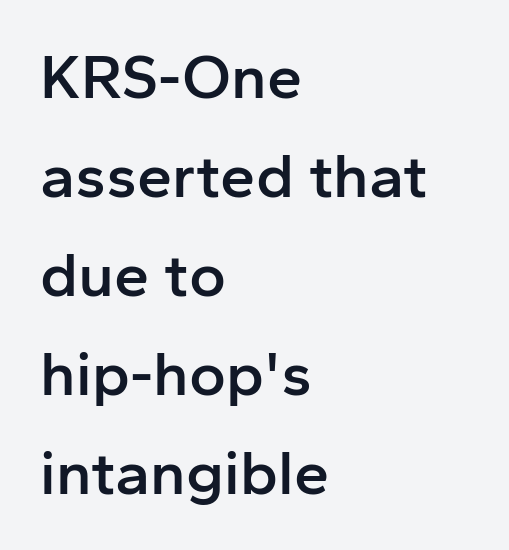
{"serif": "no", "italic": "no", "bold": "semi", "weight": "semibold", "width": "normal", "stroke_contrast": "low", "x_height": "medium", "monospaced": "no", "underline": "no", "align": "left", "line_spacing": "normal", "line_spacing_ratio": 1.57, "letter_spacing": "normal", "letter_spacing_em": 0.0, "glyph_px": 63}
